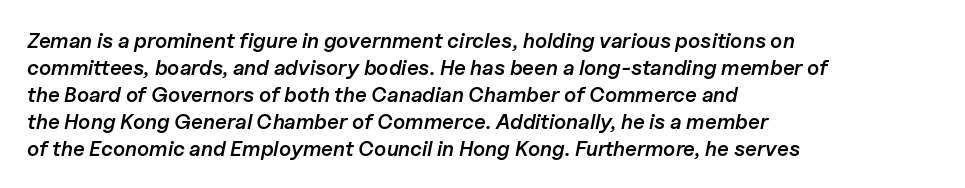
Q: Is the text bold? A: Semi-bold.
Q: Is the text italic (slanted)? A: Yes, it leans right by about 11 degrees.
Q: Is the text underlined? A: No.
Q: How is the paragraph aligned? A: Left-aligned.
Q: Is the spacing between letters normal or unusually wide? A: Normal.
Q: Is the spacing between lines tight, normal or loose? A: Normal.
